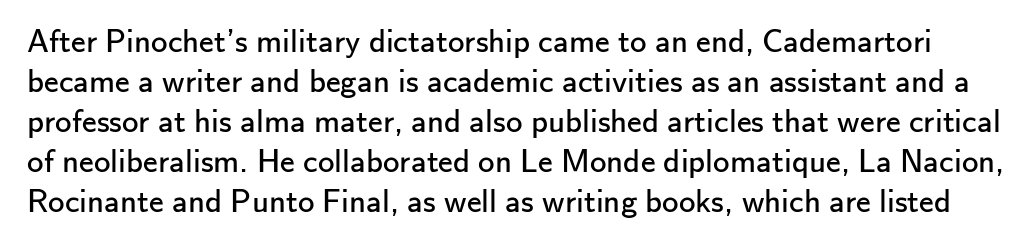
{"serif": "no", "italic": "no", "bold": "no", "weight": "regular", "width": "normal", "stroke_contrast": "low", "x_height": "small", "monospaced": "no", "underline": "no", "line_spacing_ratio": 1.21, "letter_spacing": "normal", "letter_spacing_em": 0.0, "glyph_px": 33}
